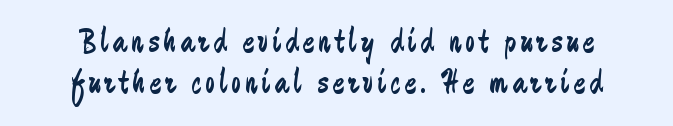
The image shows 35 px regular-weight, condensed sans-serif type; set centered, line spacing 1.17x, not underlined; low stroke contrast and a small x-height.
